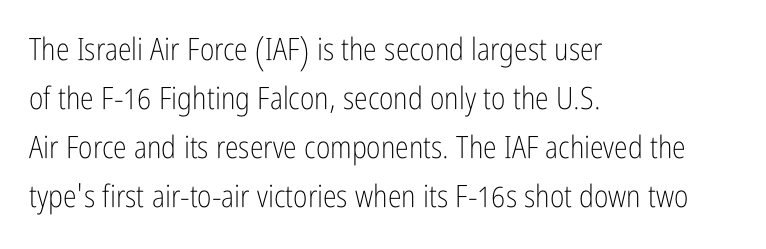
Q: Is the text bold? A: No.
Q: Is the text italic (slanted)? A: No, it is upright.
Q: Is the typeface a serif or a sans-serif typeface? A: Sans-serif.
Q: Is the text underlined? A: No.
Q: How is the paragraph aligned? A: Left-aligned.
Q: Is the spacing between letters normal or unusually wide? A: Normal.
Q: Is the spacing between lines tight, normal or loose? A: Normal.
Q: Width (condensed, normal, or wide)? A: Condensed.
Q: Stroke contrast? A: Low.
Q: x-height? A: Medium.
Q: Monospaced? A: No.
